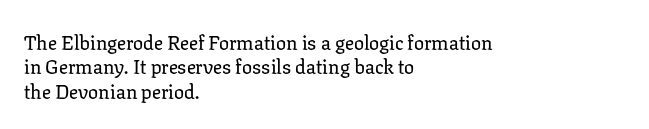
{"italic": "no", "underline": "no", "align": "left", "line_spacing_ratio": 1.22, "letter_spacing": "normal", "letter_spacing_em": 0.0, "glyph_px": 20}
